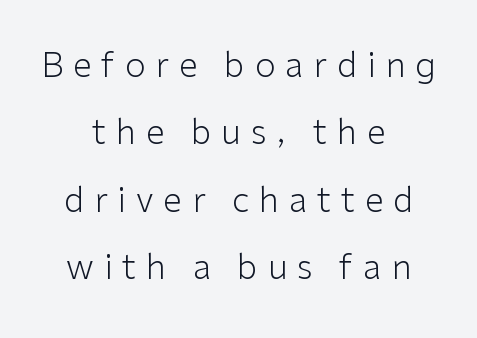
{"serif": "no", "italic": "no", "bold": "no", "weight": "light", "width": "normal", "stroke_contrast": "low", "x_height": "medium", "monospaced": "no", "underline": "no", "align": "center", "line_spacing": "loose", "line_spacing_ratio": 1.98, "letter_spacing": "wide", "letter_spacing_em": 0.29, "glyph_px": 34}
